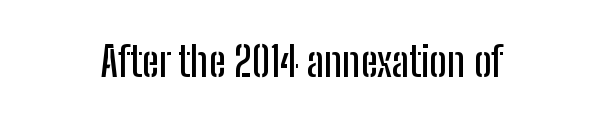
Q: Is the text italic (slanted)? A: No, it is upright.
Q: Is the typeface a serif or a sans-serif typeface? A: Sans-serif.
Q: Is the text underlined? A: No.
Q: Is the spacing between letters normal or unusually wide? A: Normal.
Q: Width (condensed, normal, or wide)? A: Condensed.
Q: Stroke contrast? A: Low.
Q: x-height? A: Medium.
Q: Monospaced? A: No.
